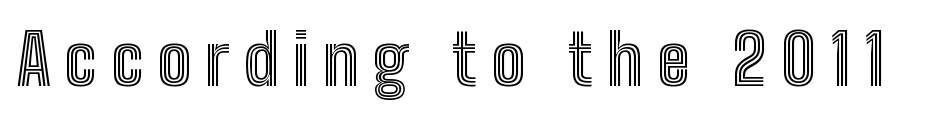
The image shows 70 px condensed type, upright; set unusually wide letter spacing (+0.2 em), not underlined; a medium x-height.
